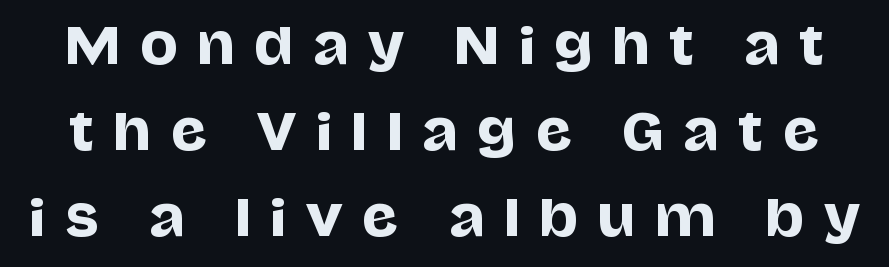
Short note: letters widely spaced. The gap between lines stays unmarked. Each letter keeps its own natural width here, so spacing adapts to shape. In terms of letterform style, serifs are entirely absent.
